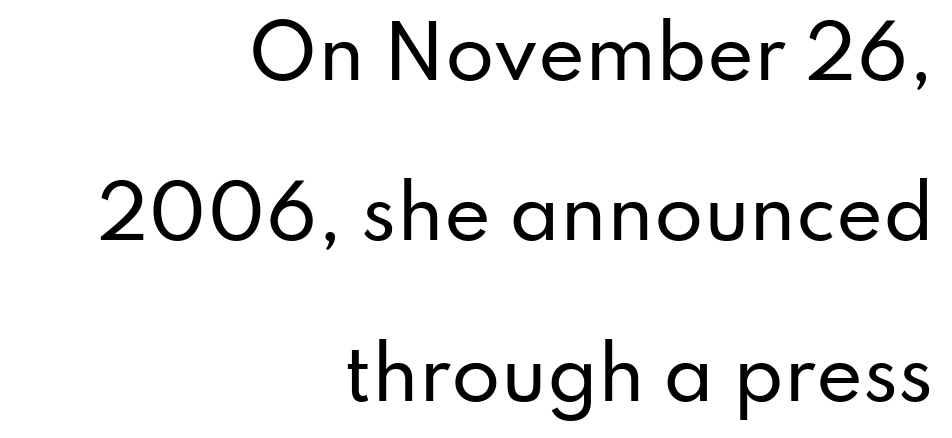
The rendering uses natural spacing where letterforms have individual widths. Any mark beneath the type? The region is blank. Unlike italic type, these characters show no tilt at all. Vertical spacing — loose.
